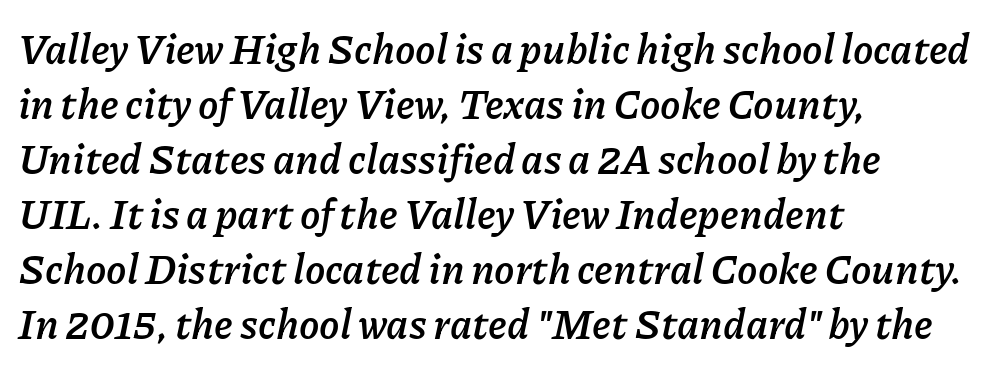
{"italic": "yes", "lean": "right", "slant_degrees": 11, "bold": "yes", "weight": "semibold", "width": "normal", "stroke_contrast": "low", "x_height": "medium", "monospaced": "no", "underline": "no", "align": "left", "line_spacing": "normal", "line_spacing_ratio": 1.34, "letter_spacing": "normal", "letter_spacing_em": 0.0, "glyph_px": 41}
